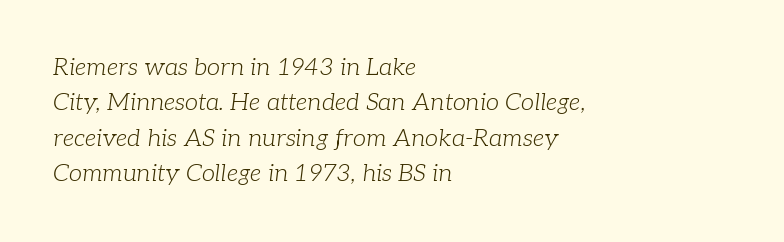
The image shows 24 px text type, italic (leaning right); set left-aligned, normal line spacing (1.47x), normal letter spacing, not underlined.
